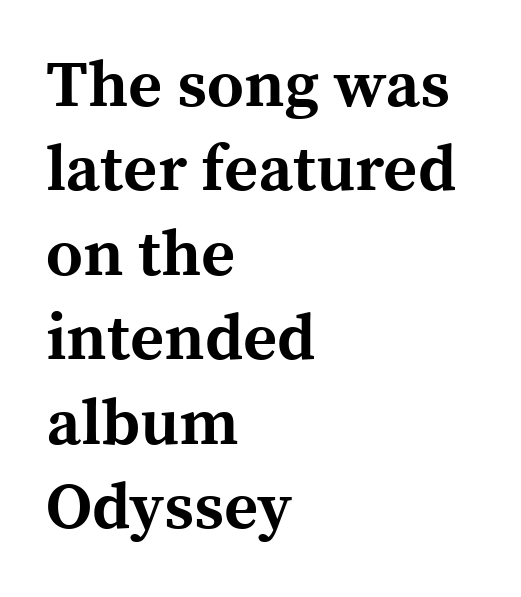
The image shows 65 px bold serif type, upright; set left-aligned, normal line spacing (1.3x), normal letter spacing, not underlined; a medium x-height.
